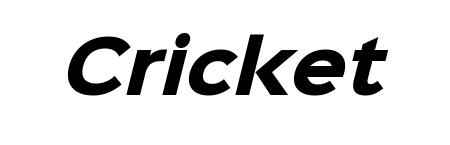
The typesetting leans heavy: a genuine bold. Is this a fixed-width face? No — the glyphs have proportional, varying widths. Descenders hang freely into open space. This sample uses a sans-serif face. The rendering keeps characters at their native spacing.
